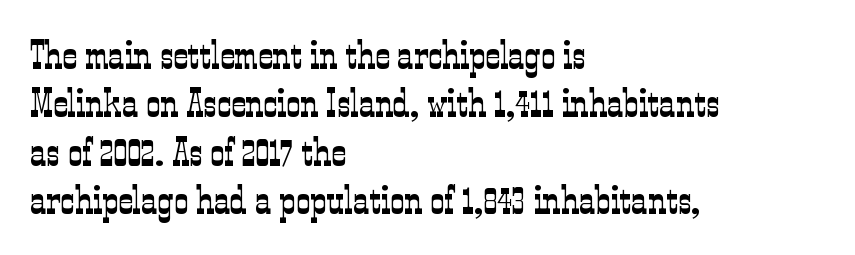
{"serif": "yes", "italic": "no", "bold": "no", "weight": "light", "width": "condensed", "stroke_contrast": "low", "x_height": "medium", "monospaced": "no", "underline": "no", "align": "left", "line_spacing_ratio": 1.21, "letter_spacing": "normal", "letter_spacing_em": 0.0, "glyph_px": 40}
